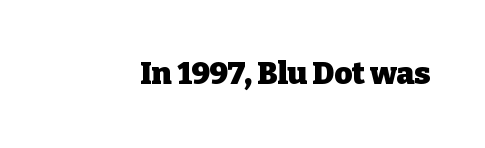
Q: Is the text bold? A: Yes.
Q: Is the text italic (slanted)? A: No, it is upright.
Q: Is the typeface a serif or a sans-serif typeface? A: Serif.
Q: Is the text underlined? A: No.
Q: Is the spacing between letters normal or unusually wide? A: Normal.
Q: Width (condensed, normal, or wide)? A: Normal.
Q: Stroke contrast? A: Low.
Q: x-height? A: Medium.
Q: Monospaced? A: No.
